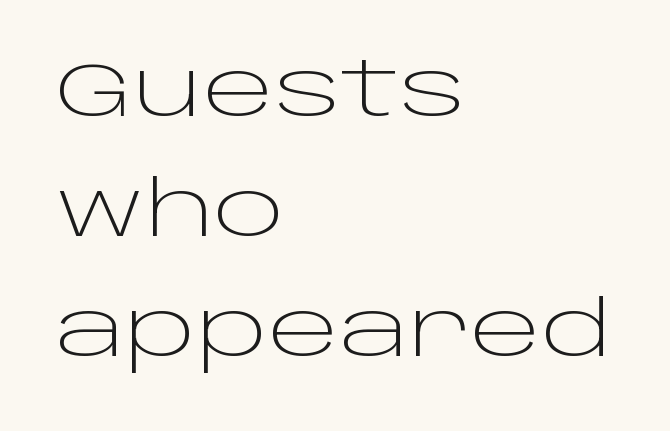
The image shows 76 px light, wide sans-serif type, upright; set left-aligned, normal line spacing (1.58x), normal letter spacing, not underlined; low stroke contrast and a large x-height.
